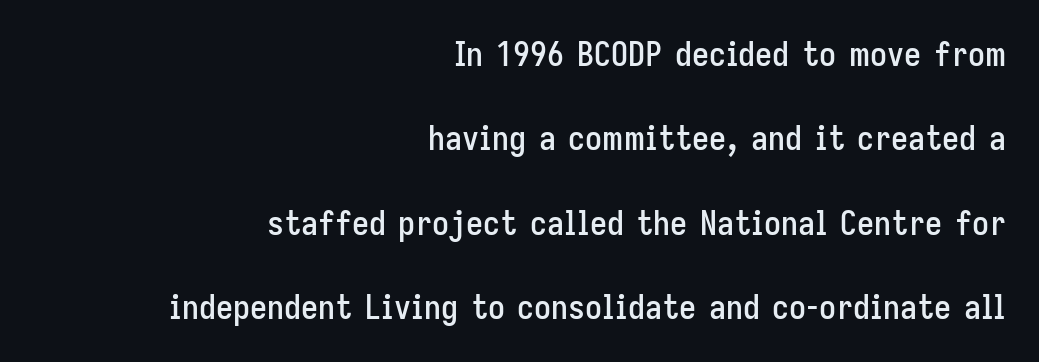
Q: Is the text italic (slanted)? A: No, it is upright.
Q: Is the typeface a serif or a sans-serif typeface? A: Sans-serif.
Q: Is the text underlined? A: No.
Q: How is the paragraph aligned? A: Right-aligned.
Q: Is the spacing between letters normal or unusually wide? A: Normal.
Q: Is the spacing between lines tight, normal or loose? A: Loose.
Q: Width (condensed, normal, or wide)? A: Condensed.
Q: Stroke contrast? A: Low.
Q: x-height? A: Medium.
Q: Monospaced? A: No.
